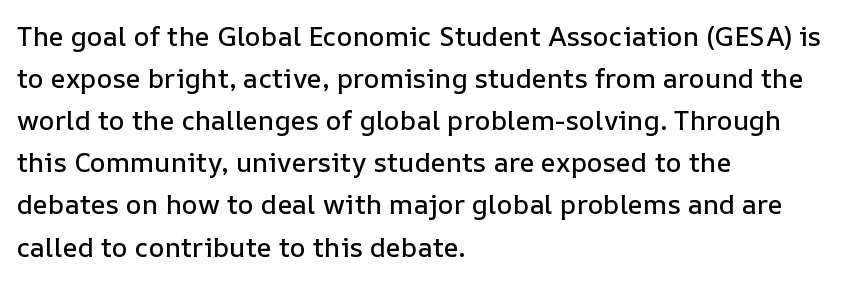
The image shows 27 px text type, upright; set left-aligned, normal line spacing (1.56x), normal letter spacing, not underlined.
